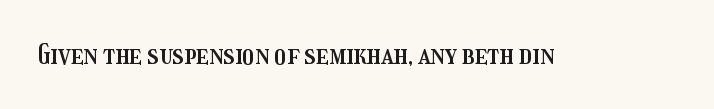
{"italic": "no", "underline": "no", "letter_spacing": "normal", "letter_spacing_em": 0.0, "glyph_px": 27}
